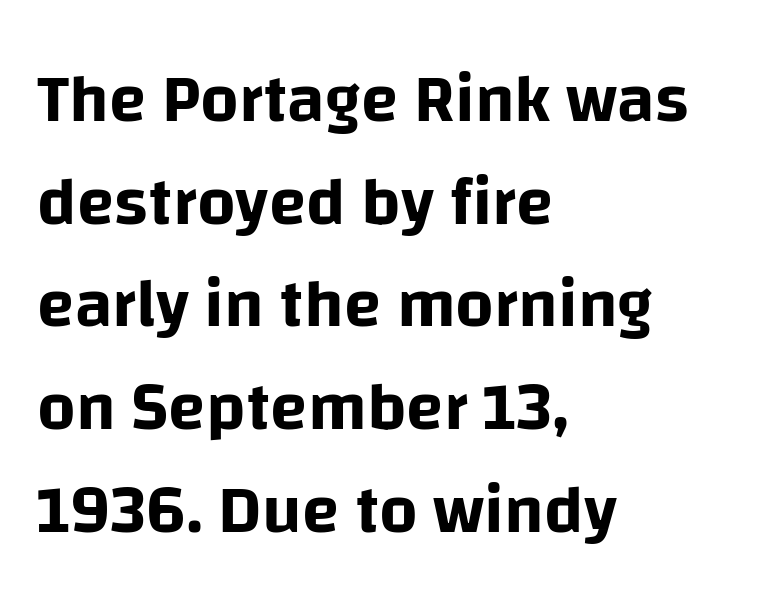
{"serif": "no", "italic": "no", "width": "normal", "stroke_contrast": "low", "x_height": "large", "monospaced": "no", "underline": "no", "align": "left", "line_spacing": "normal", "line_spacing_ratio": 1.51, "letter_spacing": "normal", "letter_spacing_em": 0.0, "glyph_px": 68}
